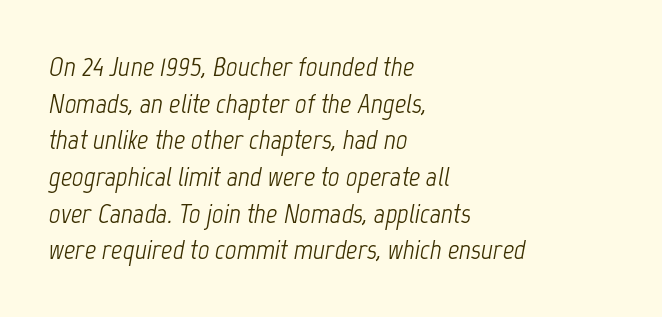
{"italic": "yes", "lean": "right", "slant_degrees": 12, "bold": "no", "weight": "light", "width": "condensed", "stroke_contrast": "low", "x_height": "medium", "monospaced": "no", "underline": "no", "align": "left", "line_spacing": "normal", "line_spacing_ratio": 1.31, "letter_spacing": "normal", "letter_spacing_em": 0.0, "glyph_px": 28}
